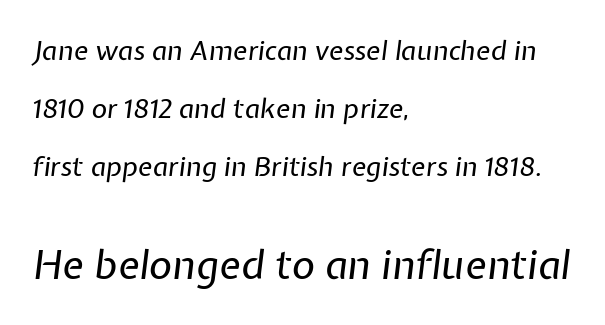
The image shows 40 px regular-weight type, italic (leaning right); set left-aligned, loose line spacing (2.14x), normal letter spacing, not underlined; the second (bottom) block is 1.48x larger; low stroke contrast and a medium x-height.
